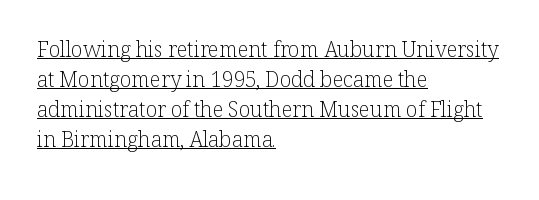
{"italic": "no", "bold": "no", "underline": "yes", "align": "left", "line_spacing": "normal", "line_spacing_ratio": 1.43, "letter_spacing": "normal", "letter_spacing_em": 0.0, "glyph_px": 21}
